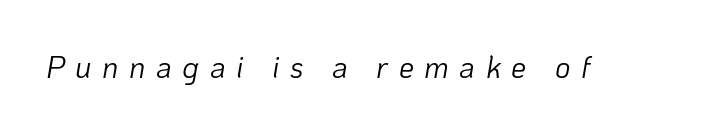
{"italic": "yes", "lean": "right", "slant_degrees": 10, "bold": "no", "weight": "light", "width": "normal", "stroke_contrast": "low", "x_height": "medium", "monospaced": "no", "underline": "no", "letter_spacing": "wide", "letter_spacing_em": 0.35, "glyph_px": 30}
